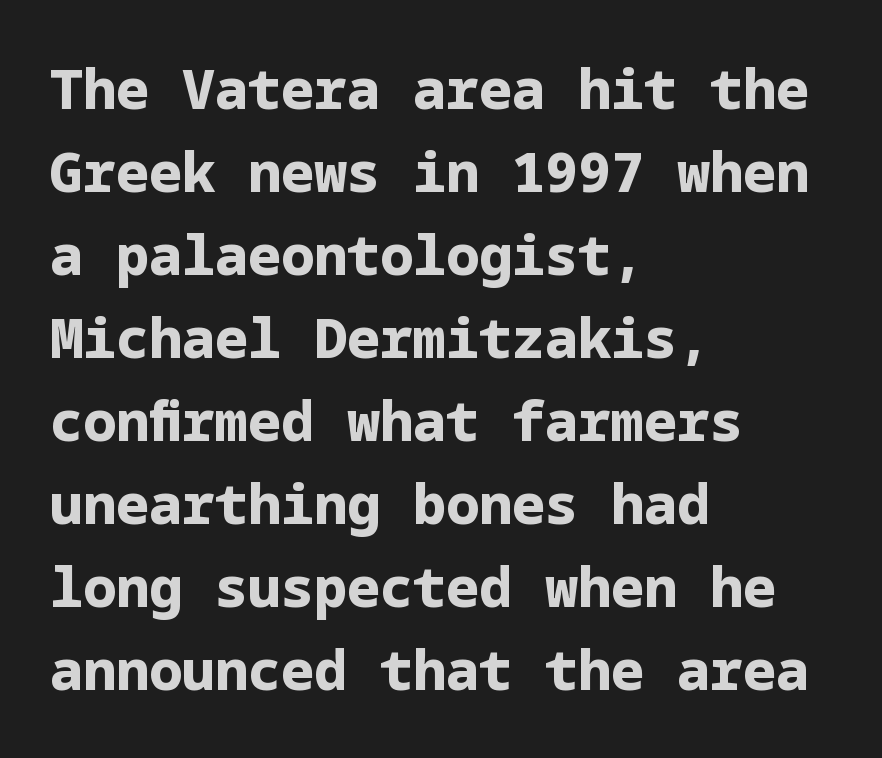
{"serif": "no", "italic": "no", "bold": "yes", "weight": "bold", "width": "normal", "stroke_contrast": "low", "x_height": "medium", "underline": "no", "align": "left", "line_spacing": "normal", "line_spacing_ratio": 1.51, "letter_spacing": "normal", "letter_spacing_em": 0.0, "glyph_px": 55}
